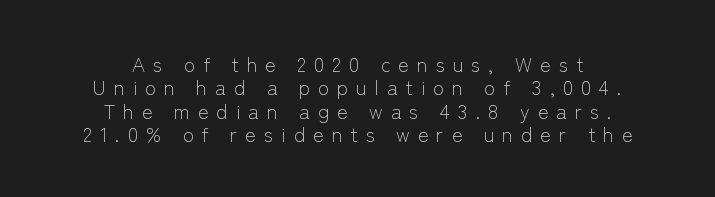
The image shows 20 px text type, upright; set centered, line spacing 1.17x, unusually wide letter spacing (+0.4 em), not underlined.
